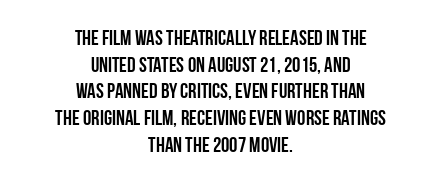
{"italic": "no", "underline": "no", "align": "center", "line_spacing": "normal", "line_spacing_ratio": 1.27, "letter_spacing": "normal", "letter_spacing_em": 0.0, "glyph_px": 21}
